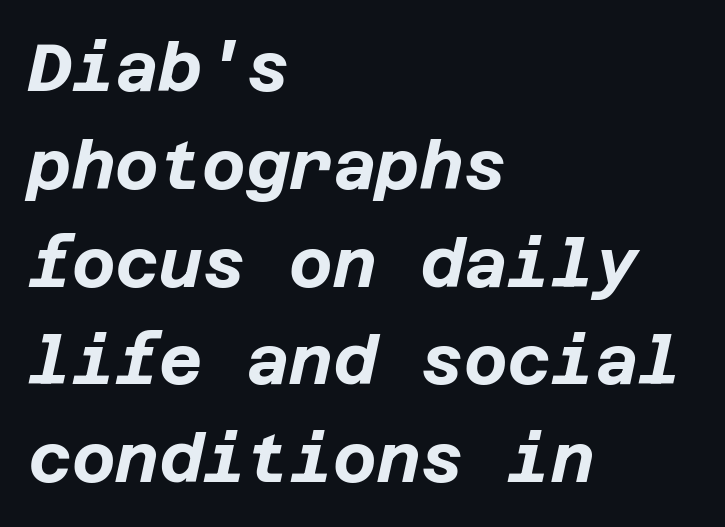
The image shows 67 px bold type, italic (leaning right); set left-aligned, normal line spacing (1.46x), normal letter spacing, not underlined; low stroke contrast and a large x-height.
